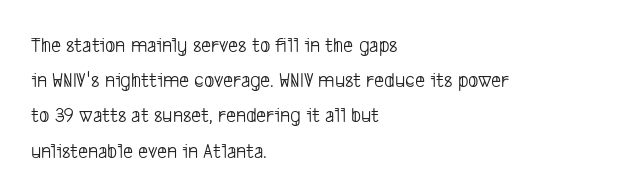
The image shows 22 px text type; set left-aligned, normal line spacing (1.6x), normal letter spacing, not underlined.
